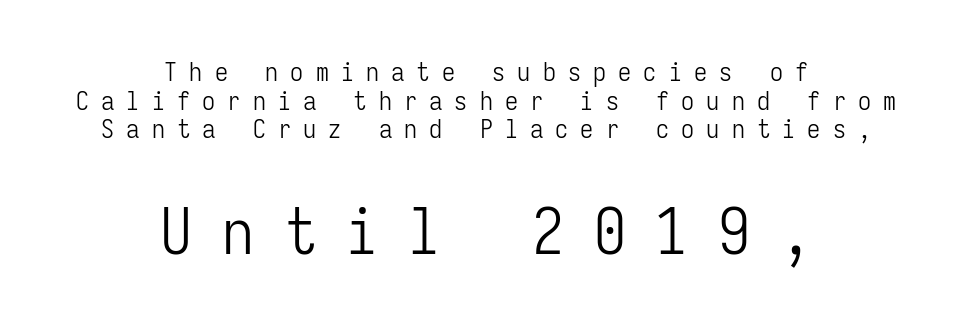
Q: Is the text bold? A: No.
Q: Is the text italic (slanted)? A: No, it is upright.
Q: Is the typeface a serif or a sans-serif typeface? A: Sans-serif.
Q: Is the text underlined? A: No.
Q: How is the paragraph aligned? A: Centered.
Q: Is the spacing between letters normal or unusually wide? A: Unusually wide.
Q: Is the spacing between lines tight, normal or loose? A: Tight.
Q: Which block of text is set in a larger size, the first (top) or the second (bottom)? A: The second (bottom) one.
Q: Width (condensed, normal, or wide)? A: Condensed.
Q: Stroke contrast? A: Low.
Q: x-height? A: Medium.
Q: Monospaced? A: Yes.
